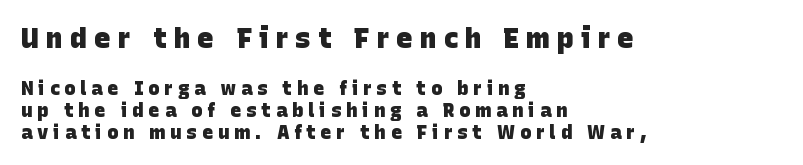
Q: Is the text bold? A: Yes.
Q: Is the typeface a serif or a sans-serif typeface? A: Sans-serif.
Q: Is the text underlined? A: No.
Q: How is the paragraph aligned? A: Left-aligned.
Q: Is the spacing between letters normal or unusually wide? A: Unusually wide.
Q: Which block of text is set in a larger size, the first (top) or the second (bottom)? A: The first (top) one.
Q: Width (condensed, normal, or wide)? A: Normal.
Q: Stroke contrast? A: Low.
Q: x-height? A: Large.
Q: Monospaced? A: No.
